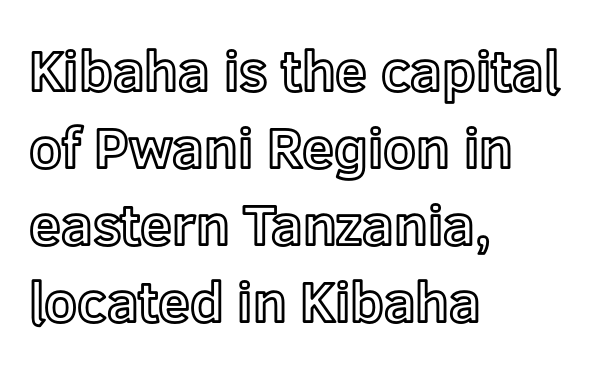
Q: Is the text italic (slanted)? A: No, it is upright.
Q: Is the text underlined? A: No.
Q: How is the paragraph aligned? A: Left-aligned.
Q: Is the spacing between letters normal or unusually wide? A: Normal.
Q: Is the spacing between lines tight, normal or loose? A: Normal.
Q: Width (condensed, normal, or wide)? A: Normal.
Q: x-height? A: Medium.
Q: Monospaced? A: No.
